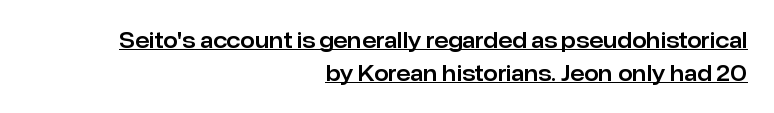
Words appear dense and cohesive because spacing is normal. Right-aligned paragraph, ragged on the left. Has an underline been added? It has. These lines were composed using upright roman letters.
